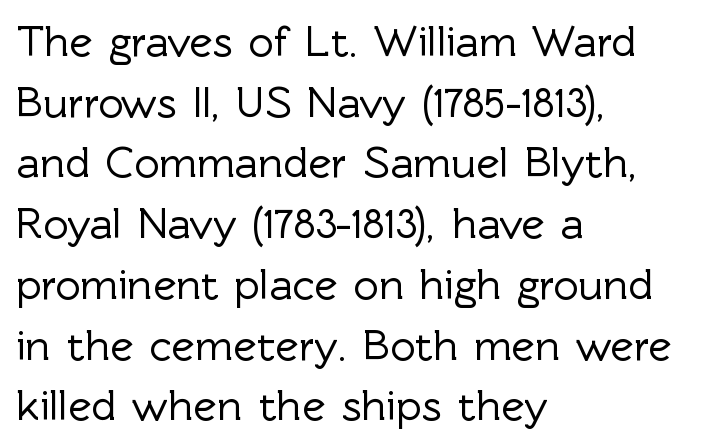
{"serif": "no", "italic": "no", "width": "normal", "x_height": "medium", "monospaced": "no", "underline": "no", "align": "left", "line_spacing": "normal", "line_spacing_ratio": 1.38, "letter_spacing": "normal", "letter_spacing_em": 0.0, "glyph_px": 44}
